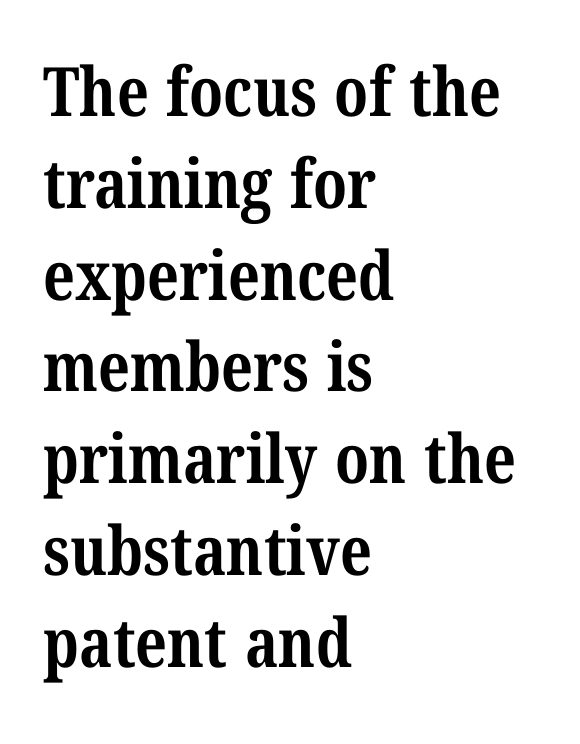
Q: Is the text bold? A: Yes.
Q: Is the typeface a serif or a sans-serif typeface? A: Serif.
Q: Is the text underlined? A: No.
Q: How is the paragraph aligned? A: Left-aligned.
Q: Is the spacing between letters normal or unusually wide? A: Normal.
Q: Is the spacing between lines tight, normal or loose? A: Normal.
Q: Width (condensed, normal, or wide)? A: Condensed.
Q: Stroke contrast? A: Medium.
Q: x-height? A: Medium.
Q: Monospaced? A: No.
